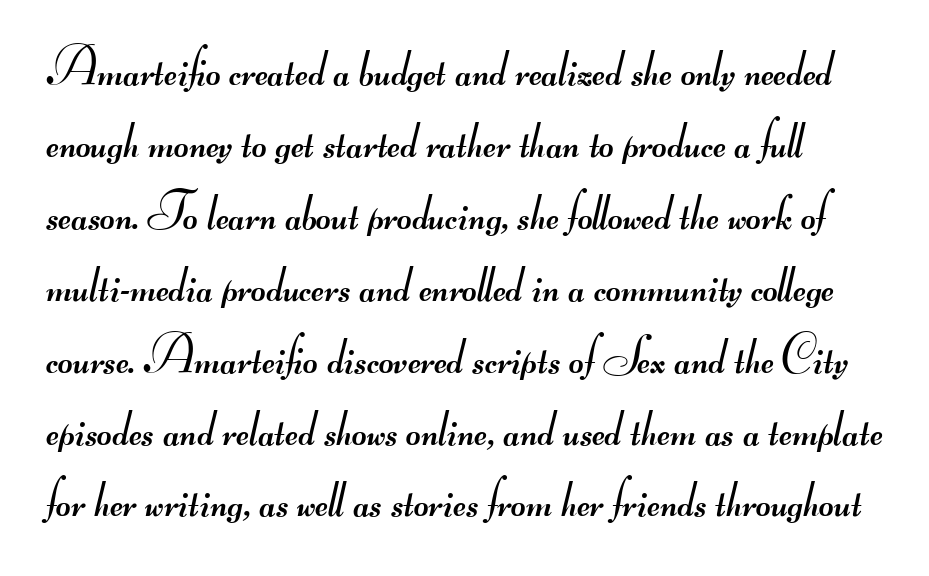
{"serif": "no", "bold": "no", "weight": "regular", "width": "wide", "stroke_contrast": "medium", "monospaced": "no", "underline": "no", "line_spacing": "normal", "line_spacing_ratio": 1.41, "letter_spacing": "normal", "letter_spacing_em": 0.0, "glyph_px": 51}
